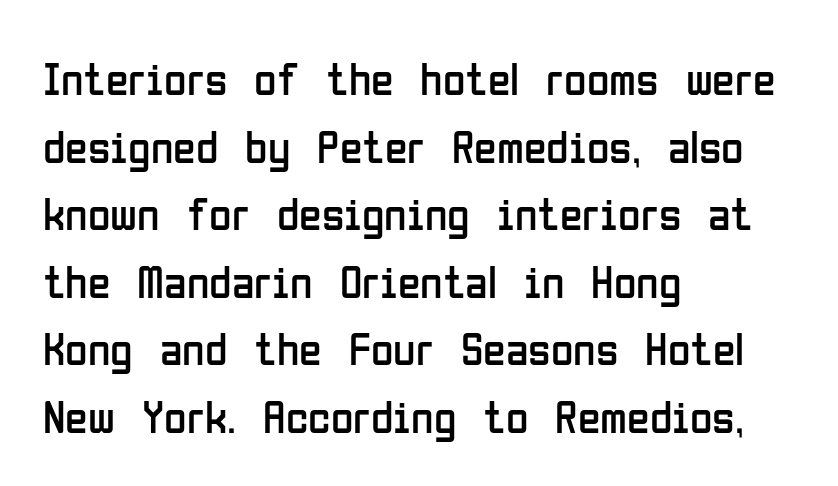
Q: Is the text bold? A: No.
Q: Is the text italic (slanted)? A: No, it is upright.
Q: Is the typeface a serif or a sans-serif typeface? A: Sans-serif.
Q: Is the text underlined? A: No.
Q: How is the paragraph aligned? A: Left-aligned.
Q: Is the spacing between letters normal or unusually wide? A: Normal.
Q: Is the spacing between lines tight, normal or loose? A: Normal.
Q: Width (condensed, normal, or wide)? A: Condensed.
Q: Stroke contrast? A: Low.
Q: x-height? A: Medium.
Q: Monospaced? A: No.
